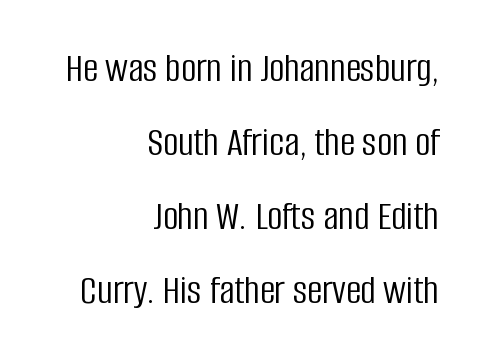
These lines are rendered in a variable-pitch font. Stroke terminals: plain, sans-serif. What stands out about the letter spacing? Nothing — it is the standard amount. The font's upright variant was chosen for this text. Horizontal alignment here is rightward, an uncommon choice for prose. Nothing heavy about these letters — not bold at all.
